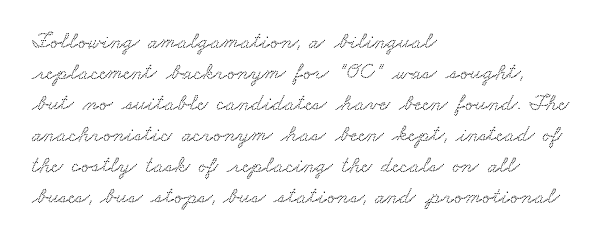
Characters follow at the spacing the type designer built in. Reading down the column, the eye jumps a familiar distance to each next line. Beneath every word, the page is bare. The typesetter chose a ragged-right arrangement here.
